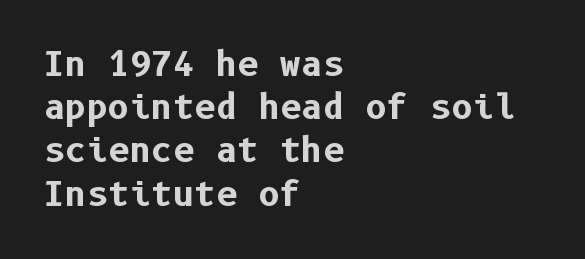
Q: Is the text bold? A: Yes.
Q: Is the text italic (slanted)? A: No, it is upright.
Q: Is the typeface a serif or a sans-serif typeface? A: Sans-serif.
Q: Is the text underlined? A: No.
Q: How is the paragraph aligned? A: Left-aligned.
Q: Is the spacing between letters normal or unusually wide? A: Normal.
Q: Is the spacing between lines tight, normal or loose? A: Normal.
Q: Width (condensed, normal, or wide)? A: Normal.
Q: Stroke contrast? A: Low.
Q: x-height? A: Medium.
